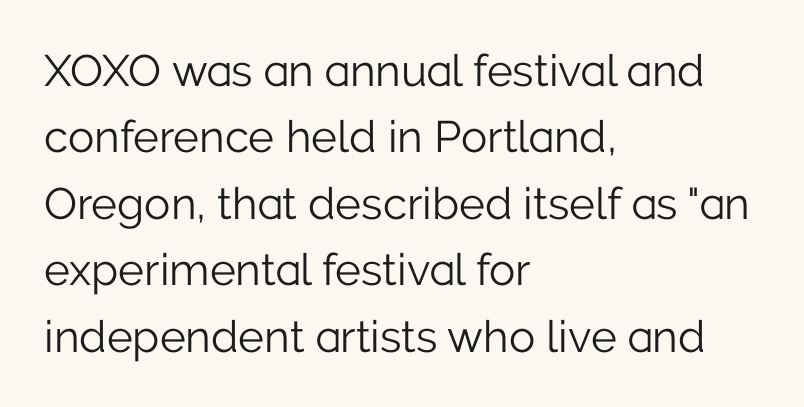
The image shows 44 px light sans-serif type, upright; set left-aligned, normal line spacing (1.51x), normal letter spacing, not underlined; low stroke contrast and a medium x-height.
